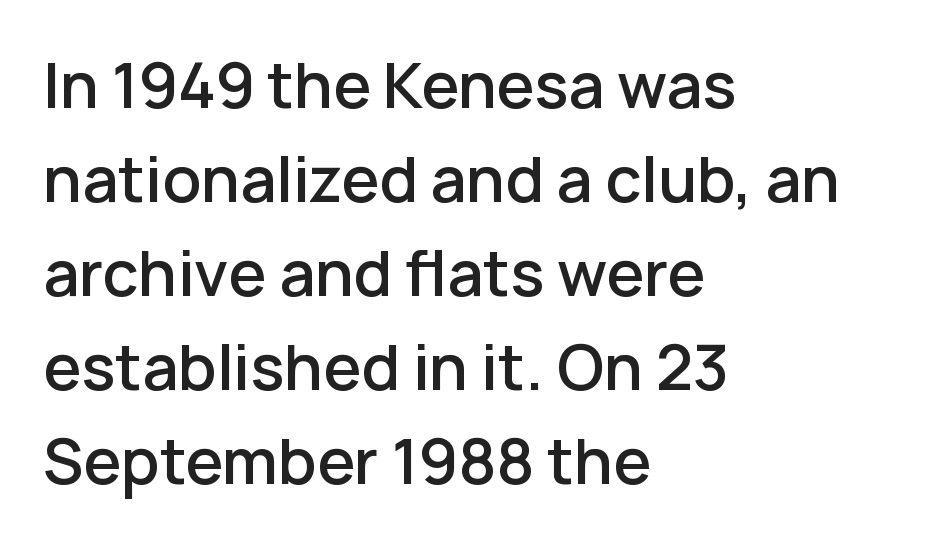
The image shows 61 px semibold sans-serif type, upright; set left-aligned, normal line spacing (1.54x), normal letter spacing, not underlined; low stroke contrast and a medium x-height.
